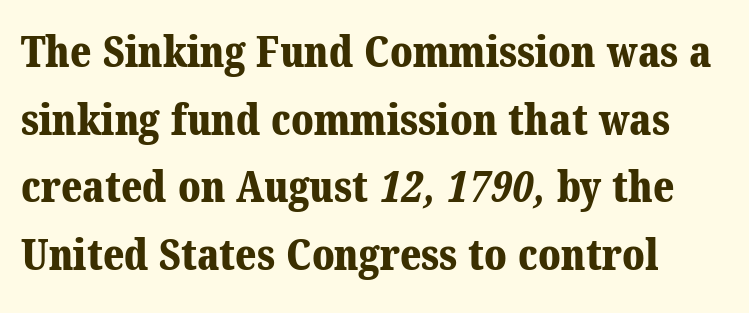
The image shows 43 px bold serif type; set normal line spacing (1.57x), normal letter spacing, not underlined; medium stroke contrast and a medium x-height.
